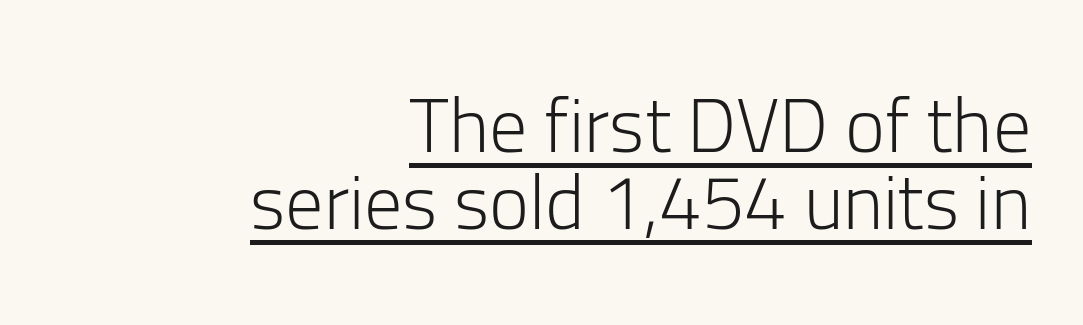
{"serif": "no", "italic": "no", "bold": "no", "weight": "light", "width": "normal", "stroke_contrast": "low", "x_height": "medium", "monospaced": "no", "underline": "yes", "align": "right", "line_spacing": "tight", "line_spacing_ratio": 1.01, "letter_spacing": "normal", "letter_spacing_em": 0.0, "glyph_px": 76}
